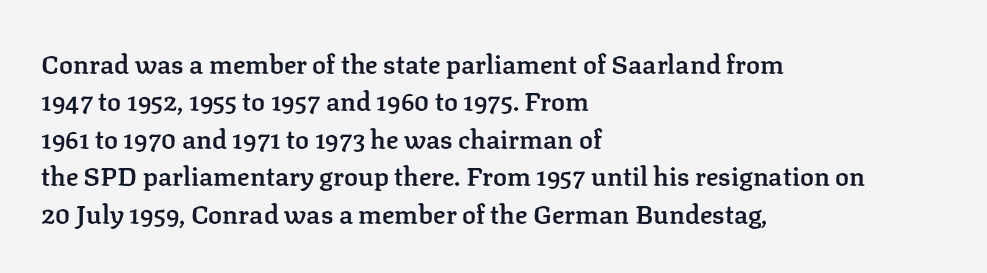
The image shows 26 px text type, upright; set left-aligned, normal line spacing (1.44x), normal letter spacing, not underlined.
